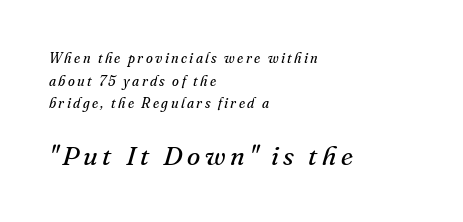
The second block has been scaled up relative to the first. The baseline area is clear. The whole block is typeset with a tilt. Compared with typical paragraphs, the rows here are spaced about the same. Counters stay open thanks to moderate or lighter strokes. The paragraph has a hard left edge and a soft right edge.
